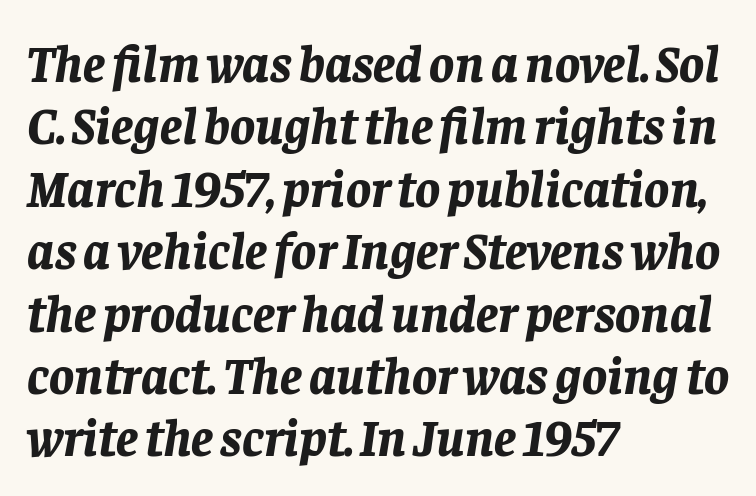
{"italic": "yes", "lean": "right", "slant_degrees": 8, "bold": "yes", "weight": "bold", "width": "normal", "stroke_contrast": "low", "x_height": "large", "monospaced": "no", "underline": "no", "align": "left", "line_spacing_ratio": 1.2, "letter_spacing": "normal", "letter_spacing_em": 0.0, "glyph_px": 52}
